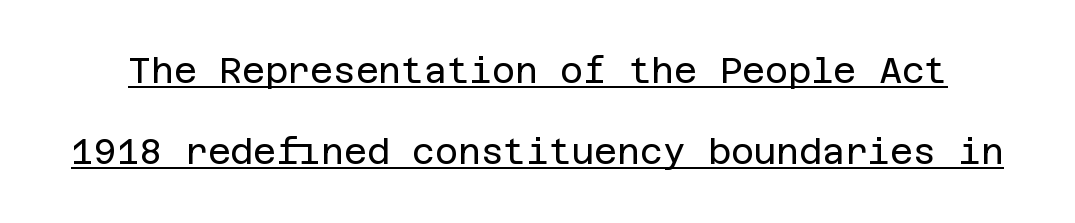
{"serif": "no", "italic": "no", "bold": "no", "weight": "regular", "width": "normal", "stroke_contrast": "low", "x_height": "large", "underline": "yes", "line_spacing": "loose", "line_spacing_ratio": 2.31, "letter_spacing": "normal", "letter_spacing_em": 0.0, "glyph_px": 35}
